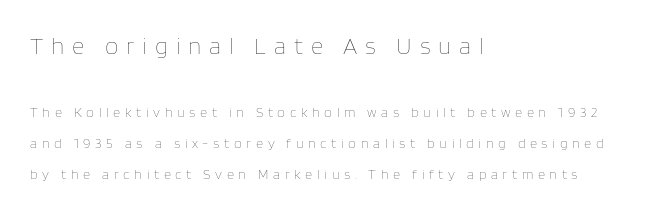
The image shows 24 px text type, upright; set left-aligned, loose line spacing (2.23x), unusually wide letter spacing (+0.33 em), not underlined; the first (top) block is 1.71x larger.
